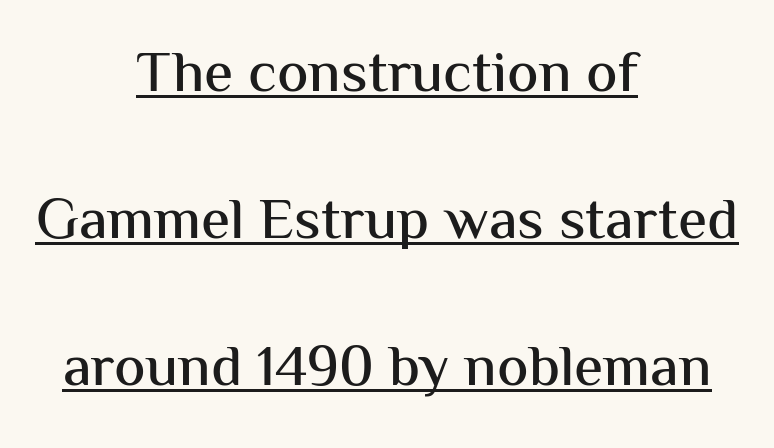
Spacing between characters is what you'd get straight out of the box. Compared with a flush-left layout, this one balances lines on the center instead. The letters carry no serifs — their stems end cleanly without finishing strokes. Airy leading.
